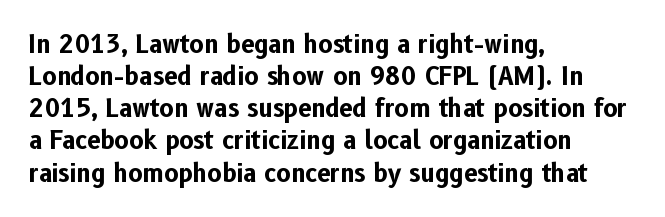
Heavy-handed strokes throughout: this text is bold. Ordinary non-slanted type is in use. The text block is weighted toward the left margin, trailing off unevenly rightward. Students, observe: this is what conventionally led text looks like. Students, note that the glyphs here touch the page at normal intervals. The words here are not underlined.
